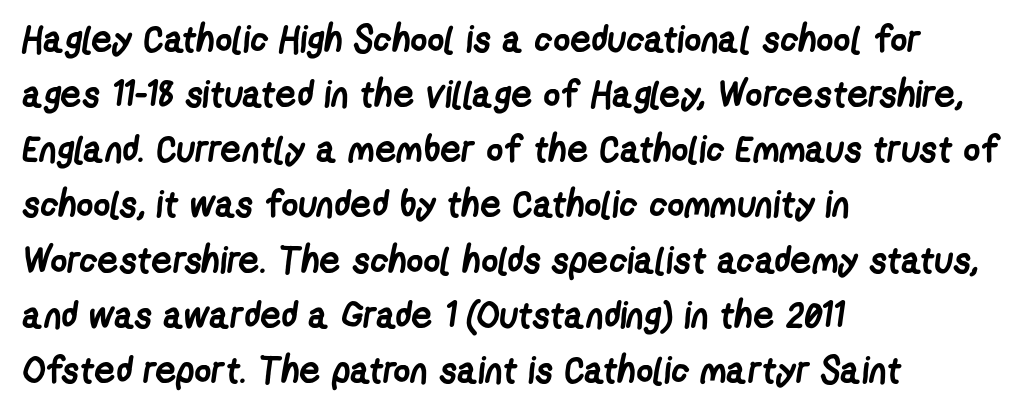
{"serif": "no", "bold": "yes", "weight": "semibold", "width": "condensed", "stroke_contrast": "low", "x_height": "medium", "monospaced": "no", "underline": "no", "align": "left", "line_spacing": "normal", "line_spacing_ratio": 1.49, "letter_spacing": "normal", "letter_spacing_em": 0.0, "glyph_px": 37}
